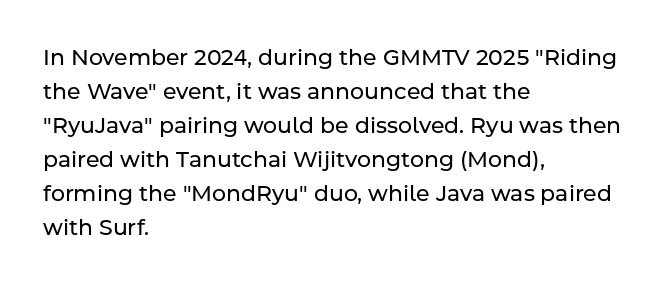
Caption: multi-line text, flush left, ragged right. Rendered with straight, roman letterforms. Beneath every word, the page is bare. Weight: not bold — regular or lighter. Nobody touched the tracking dial on this one. Vertically, the passage feels balanced, rows spaced as you'd expect.
